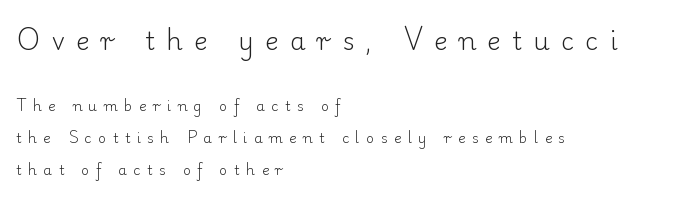
{"italic": "no", "bold": "no", "underline": "no", "align": "left", "line_spacing": "loose", "line_spacing_ratio": 2.26, "letter_spacing": "wide", "letter_spacing_em": 0.46, "larger_block": "first", "size_ratio": 1.79, "glyph_px": 25}
